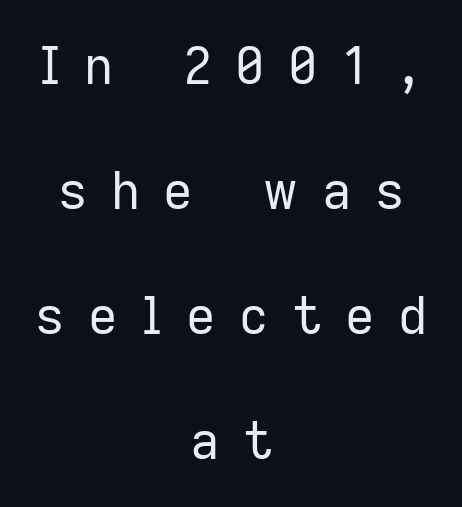
The face used here is proportionally spaced, like ordinary book or web type. Characters remain perfectly vertical along every line. The font family rendered here belongs to the sans-serif group. Heft: none added — not bold. Any mark beneath the type? The region is blank.
